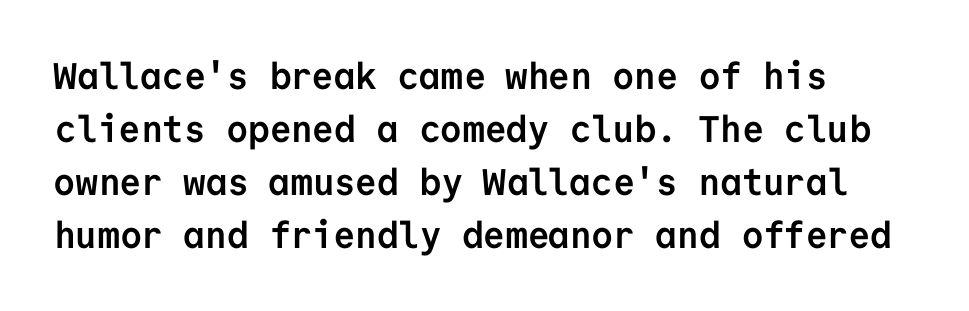
Students, observe: this is what conventionally led text looks like. The passage shown is typed in a monospace face where columns stay perfectly aligned. Typographic density is high because the face is bold. The passage is arranged the way most books set body copy — flush left.
